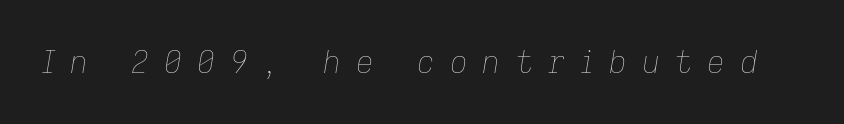
{"italic": "yes", "lean": "right", "slant_degrees": 9, "bold": "no", "weight": "thin", "width": "normal", "stroke_contrast": "low", "x_height": "medium", "monospaced": "no", "underline": "no", "letter_spacing": "wide", "letter_spacing_em": 0.48, "glyph_px": 31}
